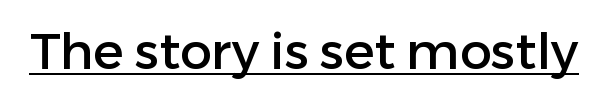
Q: Is the text italic (slanted)? A: No, it is upright.
Q: Is the typeface a serif or a sans-serif typeface? A: Sans-serif.
Q: Is the text underlined? A: Yes.
Q: Is the spacing between letters normal or unusually wide? A: Normal.
Q: Width (condensed, normal, or wide)? A: Normal.
Q: Stroke contrast? A: Low.
Q: x-height? A: Medium.
Q: Monospaced? A: No.
